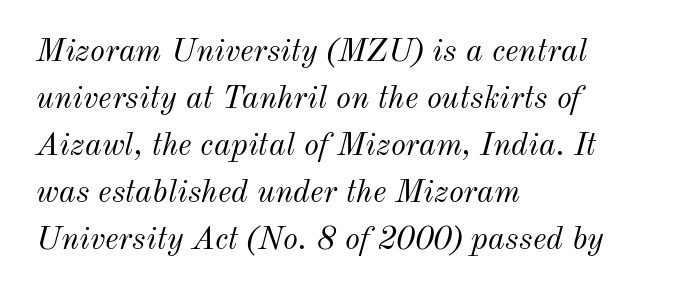
Q: Is the text bold? A: No.
Q: Is the text italic (slanted)? A: Yes, it leans right by about 12 degrees.
Q: Is the text underlined? A: No.
Q: How is the paragraph aligned? A: Left-aligned.
Q: Is the spacing between letters normal or unusually wide? A: Normal.
Q: Is the spacing between lines tight, normal or loose? A: Normal.
Q: Width (condensed, normal, or wide)? A: Normal.
Q: Stroke contrast? A: Medium.
Q: x-height? A: Small.
Q: Monospaced? A: No.
